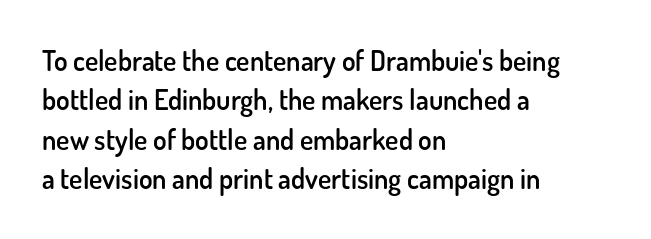
{"serif": "no", "italic": "no", "bold": "semi", "weight": "semibold", "width": "normal", "stroke_contrast": "low", "x_height": "small", "monospaced": "no", "underline": "no", "align": "left", "line_spacing": "normal", "line_spacing_ratio": 1.41, "letter_spacing": "normal", "letter_spacing_em": 0.0, "glyph_px": 28}
